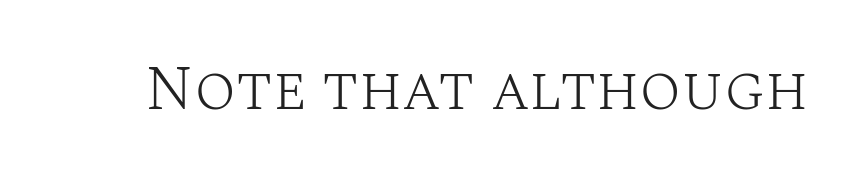
The image shows 62 px light serif type, upright; set normal letter spacing, not underlined; medium stroke contrast and a large x-height.
